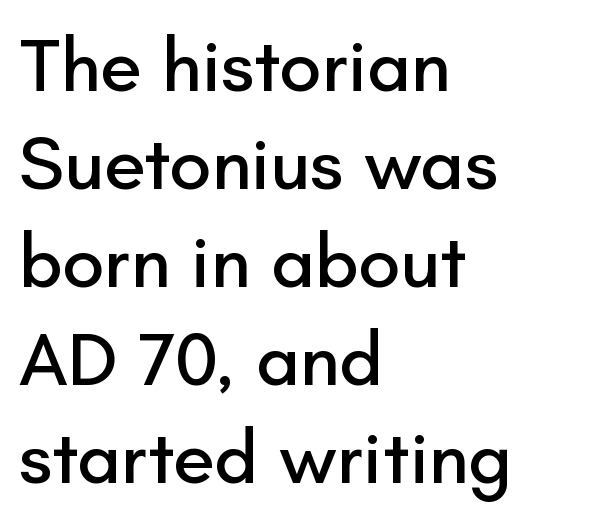
The image shows 76 px sans-serif type, upright; set left-aligned, normal line spacing (1.29x), normal letter spacing, not underlined; low stroke contrast and a small x-height.
